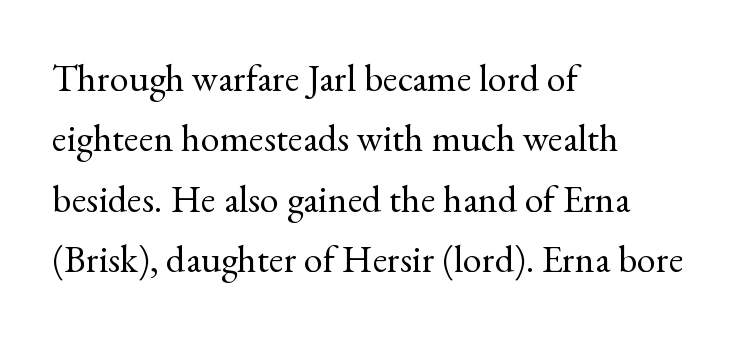
The image shows 38 px regular-weight serif type, upright; set left-aligned, normal line spacing (1.59x), normal letter spacing, not underlined; a small x-height.
